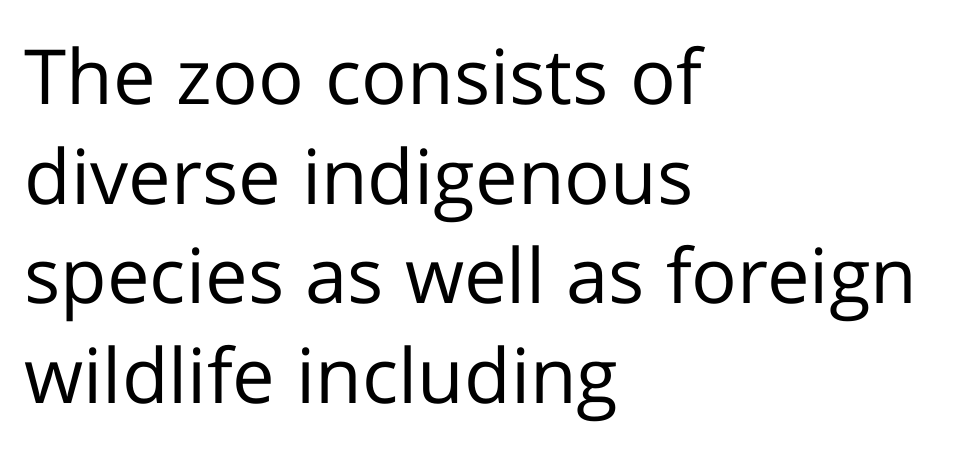
The image shows 76 px regular-weight sans-serif type, upright; set left-aligned, normal line spacing (1.31x), normal letter spacing, not underlined; low stroke contrast and a medium x-height.
